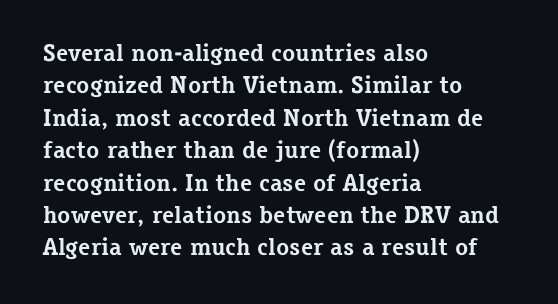
Whoever set this chose a conventional vertical rhythm. Emphasis by weight is at full strength: bold. The setting favours the left margin, as ordinary paragraphs usually do. Glance below the letters and you will spot only blank space. Rendered with straight, roman letterforms.
